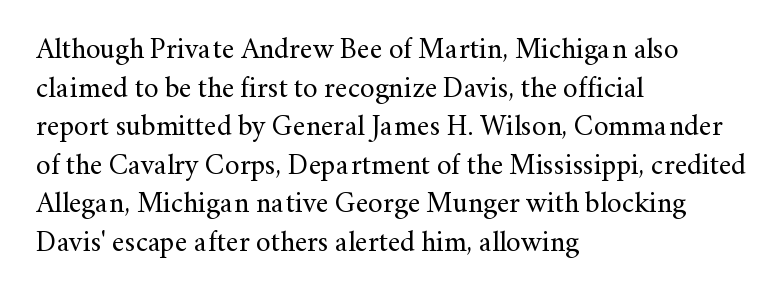
Each letter keeps its own natural width here, so spacing adapts to shape. Caption: multi-line text, flush left, ragged right. The block of text has a typical density, with ordinary space between rows. A typesetter would label this face a serif. A typesetter would mark this as roman, not italic.
